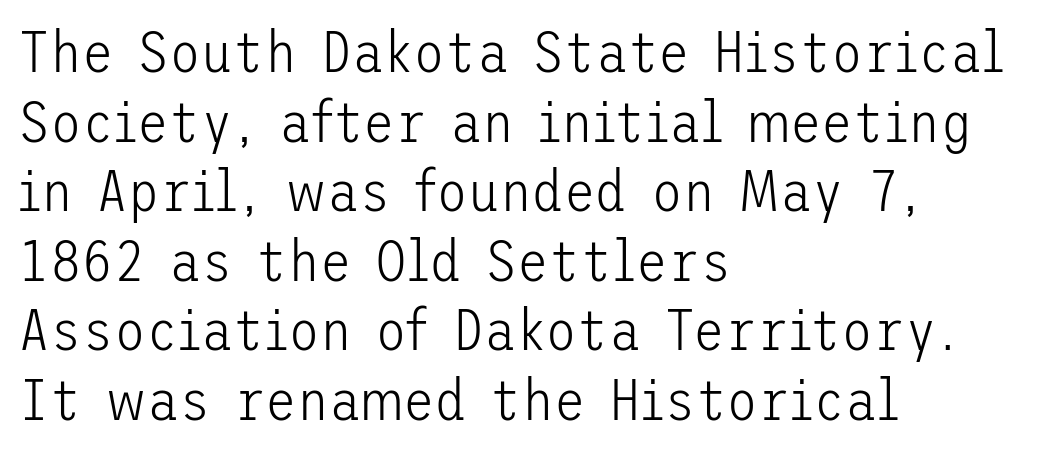
The image shows 58 px light sans-serif type, upright; set left-aligned, line spacing 1.2x, normal letter spacing, not underlined; low stroke contrast and a medium x-height.
